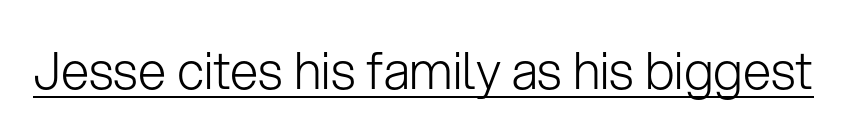
Does the lettering tilt? It doesn't — this is upright. Bold? No — there's no thickening of the strokes. Each letter keeps its own natural width here, so spacing adapts to shape. Look at the tracking — it's just the regular setting, nothing added.
